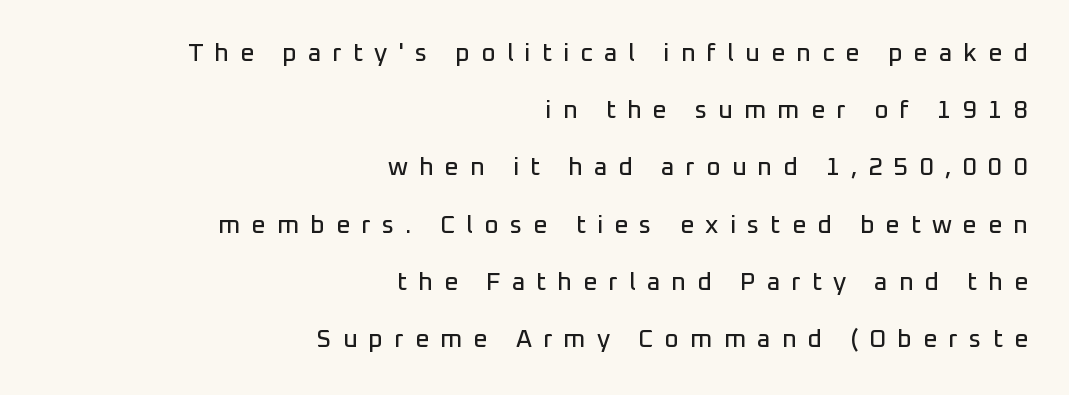
Q: Is the text italic (slanted)? A: No, it is upright.
Q: Is the text underlined? A: No.
Q: How is the paragraph aligned? A: Right-aligned.
Q: Is the spacing between letters normal or unusually wide? A: Unusually wide.
Q: Is the spacing between lines tight, normal or loose? A: Loose.
